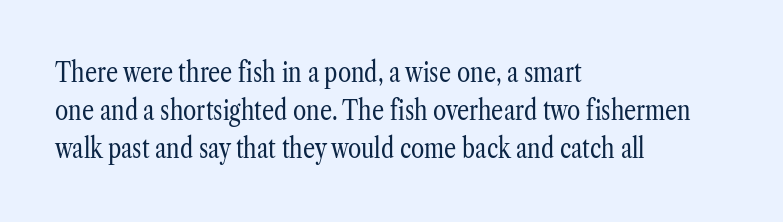
Q: Is the text bold? A: No.
Q: Is the text italic (slanted)? A: No, it is upright.
Q: Is the text underlined? A: No.
Q: How is the paragraph aligned? A: Left-aligned.
Q: Is the spacing between letters normal or unusually wide? A: Normal.
Q: Is the spacing between lines tight, normal or loose? A: Normal.
